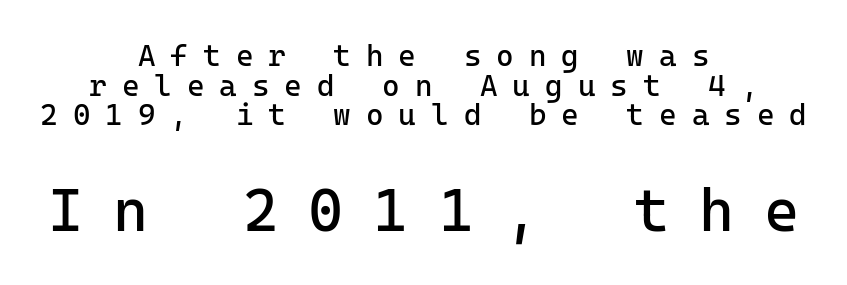
{"serif": "no", "italic": "no", "bold": "no", "weight": "regular", "width": "normal", "stroke_contrast": "low", "x_height": "medium", "monospaced": "yes", "underline": "no", "align": "center", "line_spacing": "tight", "line_spacing_ratio": 0.99, "letter_spacing": "wide", "letter_spacing_em": 0.5, "larger_block": "second", "size_ratio": 2.0, "glyph_px": 60}
